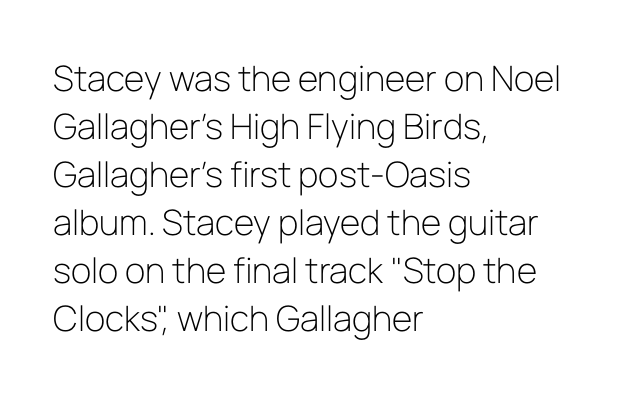
Q: Is the text bold? A: No.
Q: Is the text italic (slanted)? A: No, it is upright.
Q: Is the typeface a serif or a sans-serif typeface? A: Sans-serif.
Q: Is the text underlined? A: No.
Q: How is the paragraph aligned? A: Left-aligned.
Q: Is the spacing between letters normal or unusually wide? A: Normal.
Q: Is the spacing between lines tight, normal or loose? A: Normal.
Q: Width (condensed, normal, or wide)? A: Normal.
Q: Stroke contrast? A: Low.
Q: x-height? A: Medium.
Q: Monospaced? A: No.
